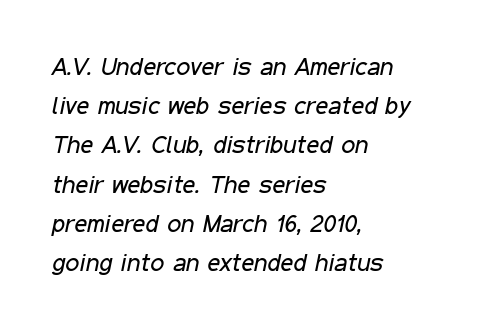
On a weight scale, this lands at 450 or below. Rendered with sloped, italic letterforms. Descenders hang freely into open space. Notice how the passage keeps a crisp vertical edge on the left only.
